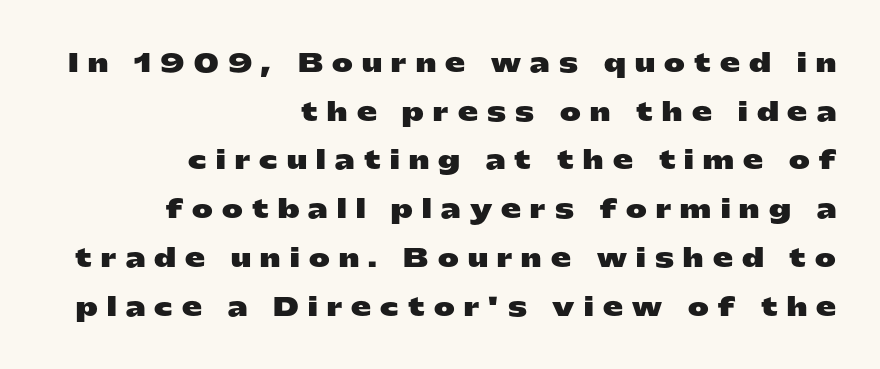
Q: Is the text bold? A: Yes.
Q: Is the text italic (slanted)? A: No, it is upright.
Q: Is the text underlined? A: No.
Q: How is the paragraph aligned? A: Right-aligned.
Q: Is the spacing between letters normal or unusually wide? A: Unusually wide.
Q: Is the spacing between lines tight, normal or loose? A: Loose.
